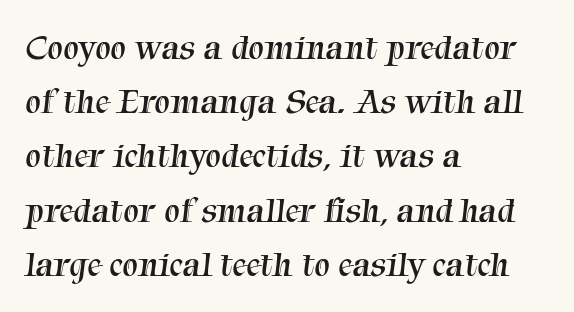
Q: Is the text bold? A: No.
Q: Is the typeface a serif or a sans-serif typeface? A: Serif.
Q: Is the text underlined? A: No.
Q: How is the paragraph aligned? A: Left-aligned.
Q: Is the spacing between letters normal or unusually wide? A: Normal.
Q: Is the spacing between lines tight, normal or loose? A: Normal.
Q: Width (condensed, normal, or wide)? A: Normal.
Q: Stroke contrast? A: Medium.
Q: x-height? A: Medium.
Q: Monospaced? A: No.
